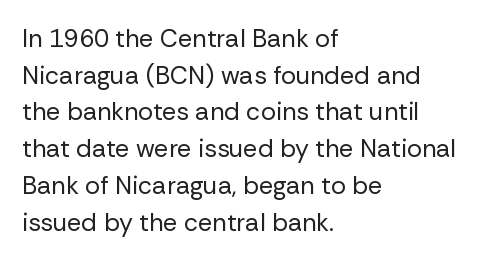
{"italic": "no", "bold": "no", "underline": "no", "align": "left", "line_spacing": "normal", "line_spacing_ratio": 1.47, "letter_spacing": "normal", "letter_spacing_em": 0.0, "glyph_px": 25}
